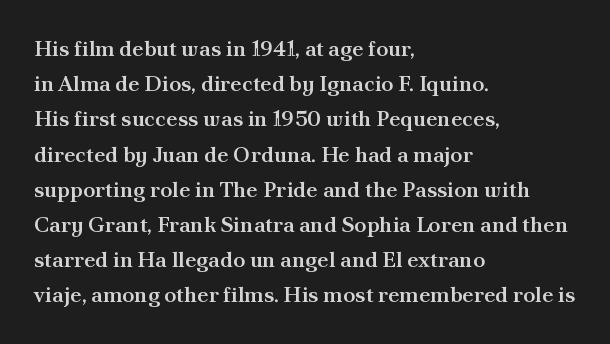
The ragged edge is on the right, which tells us the setting is flush left. If you measured baseline to baseline, you'd find a middling distance. Underlining? Definitely not there. The letters are semibold — heavier than regular but short of a full bold. Style check: upright. Inter-character spacing is left at the font's built-in metrics.
